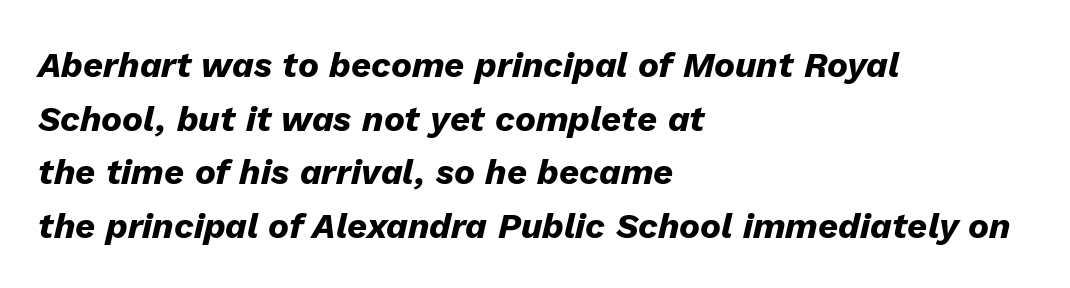
A student would call this left alignment; a typographer would say flush left, rag right. The passage shown is not underscored anywhere. Strokes here are thick enough to call this a true bold. Think of a printed novel: that variable character pitch is what you see here. Default kerning and tracking; the words read as compact shapes. Notice how the stems are inclined rather than vertical — that's the hallmark of italics.
